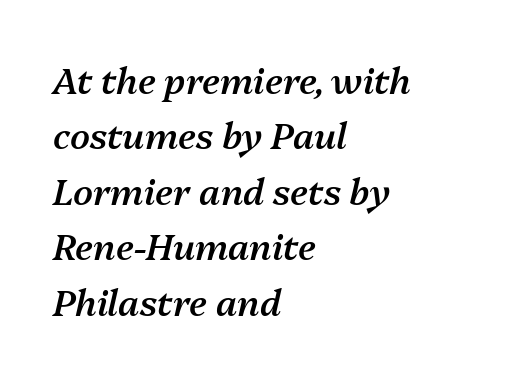
The image shows 36 px semibold type, italic (leaning right); set left-aligned, normal line spacing (1.54x), normal letter spacing, not underlined; medium stroke contrast and a medium x-height.
